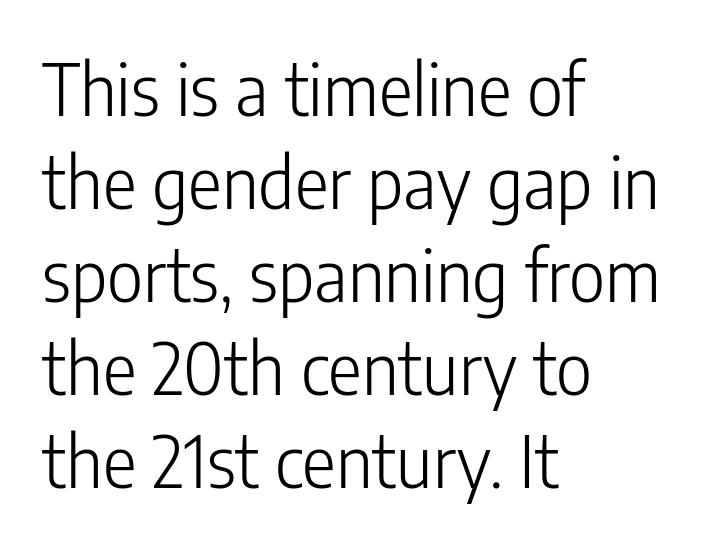
Q: Is the text bold? A: No.
Q: Is the text italic (slanted)? A: No, it is upright.
Q: Is the typeface a serif or a sans-serif typeface? A: Sans-serif.
Q: Is the text underlined? A: No.
Q: How is the paragraph aligned? A: Left-aligned.
Q: Is the spacing between letters normal or unusually wide? A: Normal.
Q: Is the spacing between lines tight, normal or loose? A: Normal.
Q: Width (condensed, normal, or wide)? A: Condensed.
Q: Stroke contrast? A: Low.
Q: x-height? A: Medium.
Q: Monospaced? A: No.
